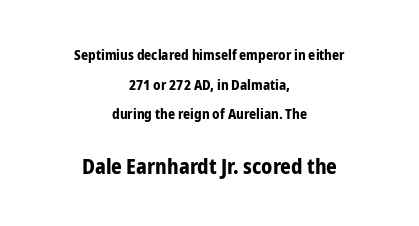
The words here are not underlined. Teacher's note: observe the equal gaps on both sides — that is centered alignment. The lettering stays uniformly vertical, giving the passage a roman look. The emphasis by scale lands on block number two, below.
